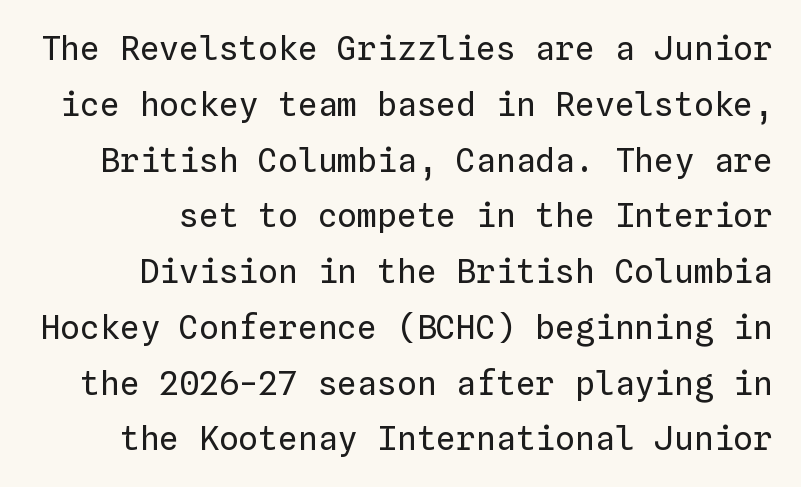
Q: Is the text bold? A: No.
Q: Is the text italic (slanted)? A: No, it is upright.
Q: Is the text underlined? A: No.
Q: Is the spacing between letters normal or unusually wide? A: Normal.
Q: Is the spacing between lines tight, normal or loose? A: Normal.
Q: Width (condensed, normal, or wide)? A: Normal.
Q: Stroke contrast? A: Low.
Q: x-height? A: Medium.
Q: Monospaced? A: Yes.
